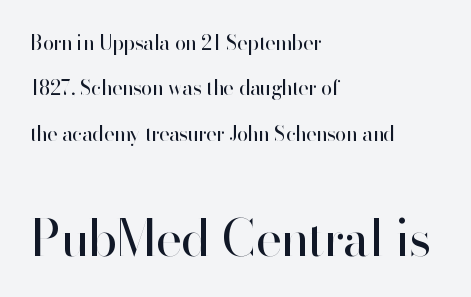
{"serif": "no", "italic": "no", "bold": "no", "weight": "regular", "width": "normal", "stroke_contrast": "high", "x_height": "small", "monospaced": "no", "underline": "no", "align": "left", "line_spacing": "loose", "line_spacing_ratio": 2.27, "letter_spacing": "normal", "letter_spacing_em": 0.0, "larger_block": "second", "size_ratio": 2.5, "glyph_px": 50}
